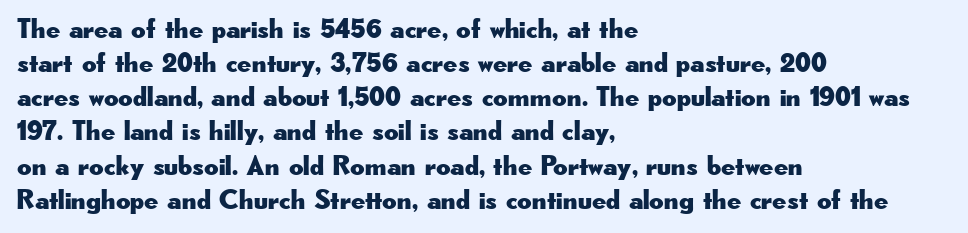
Q: Is the text italic (slanted)? A: No, it is upright.
Q: Is the typeface a serif or a sans-serif typeface? A: Sans-serif.
Q: Is the text underlined? A: No.
Q: How is the paragraph aligned? A: Left-aligned.
Q: Is the spacing between letters normal or unusually wide? A: Normal.
Q: Width (condensed, normal, or wide)? A: Wide.
Q: Stroke contrast? A: Low.
Q: x-height? A: Small.
Q: Monospaced? A: No.
